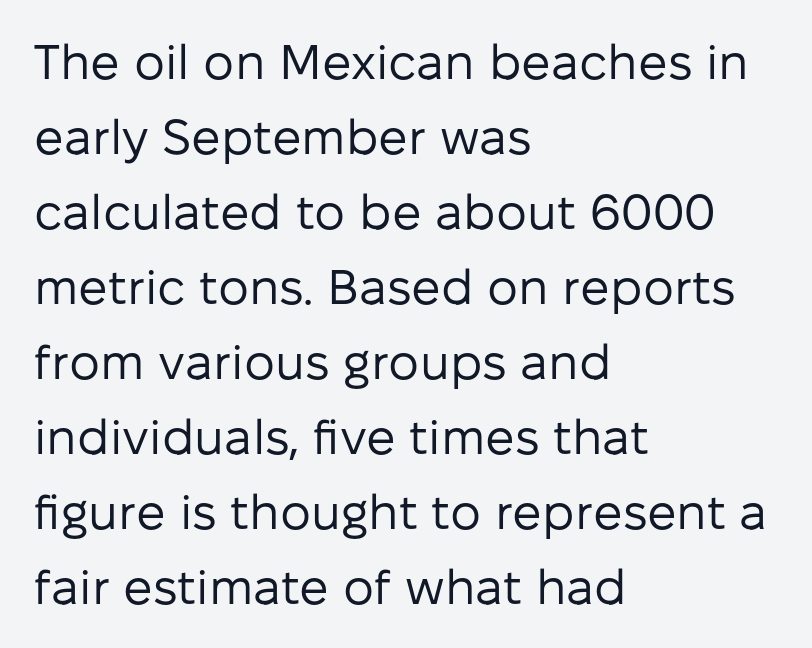
{"serif": "no", "italic": "no", "bold": "no", "weight": "regular", "width": "normal", "stroke_contrast": "low", "x_height": "medium", "monospaced": "no", "underline": "no", "align": "left", "line_spacing": "normal", "line_spacing_ratio": 1.53, "letter_spacing": "normal", "letter_spacing_em": 0.0, "glyph_px": 49}
